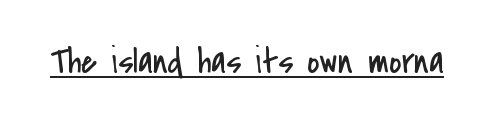
Compared with undecorated copy, this sample adds a rule below the words. The font sits on the lighter half of the weight spectrum, regular included. Here the designer chose a conventional face with non-uniform glyph widths. Tracking value appears to be zero — textbook default spacing. Typographically, this falls in the sans-serif category. Characters remain perfectly vertical along every line.
